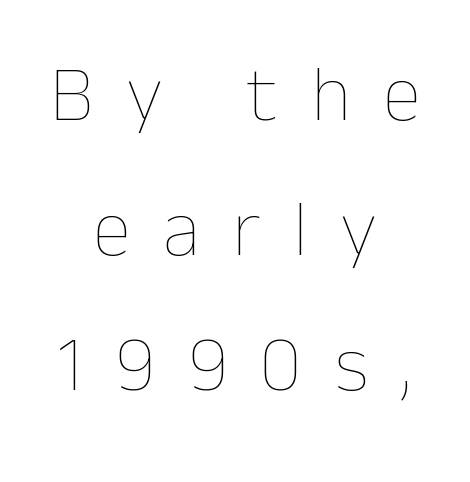
Inter-character spacing is expanded well beyond the font's built-in metrics. Glance below the letters and you will spot only blank space. The text block is weighted toward neither margin, spreading evenly from the middle. Stroke mass is kept to a normal reading level or below. The font's upright variant was chosen for this text. Here the designer chose a conventional face with non-uniform glyph widths.
